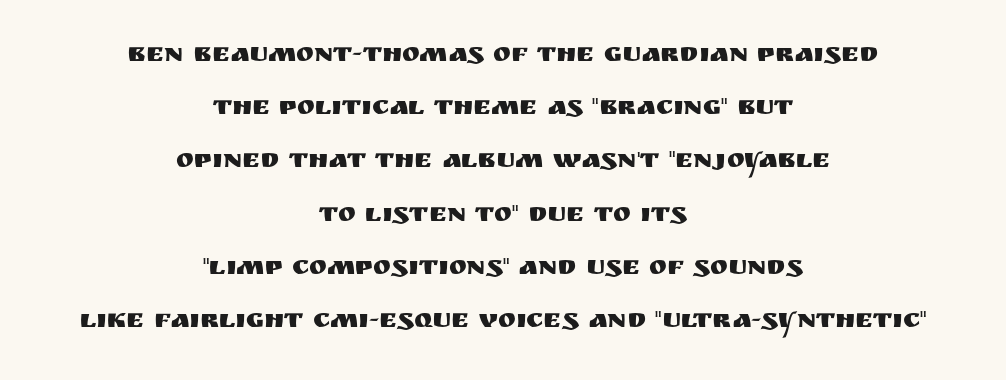
The image shows 27 px text type, upright; set centered, loose line spacing (1.97x), normal letter spacing, not underlined.
